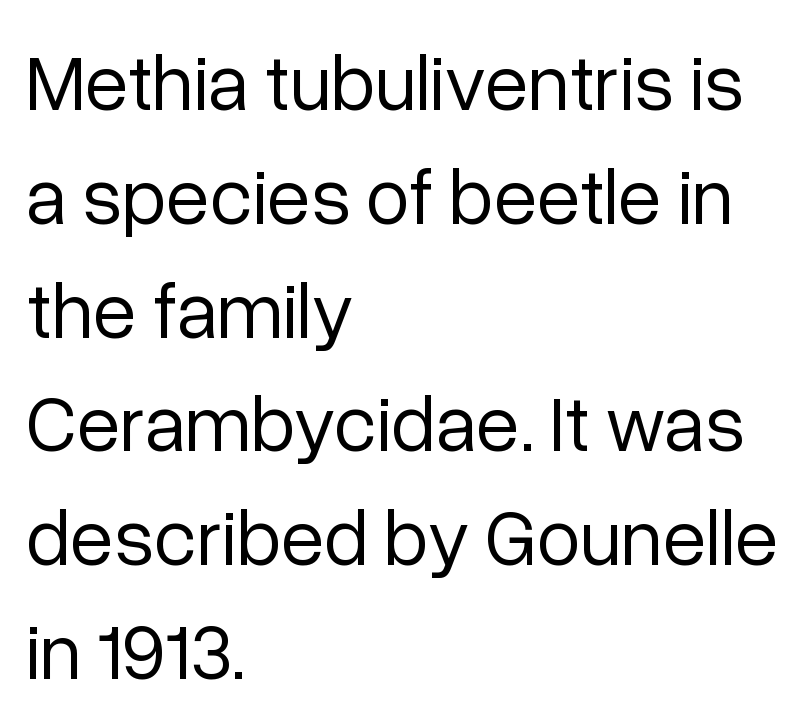
Q: Is the text bold? A: No.
Q: Is the text italic (slanted)? A: No, it is upright.
Q: Is the typeface a serif or a sans-serif typeface? A: Sans-serif.
Q: Is the text underlined? A: No.
Q: How is the paragraph aligned? A: Left-aligned.
Q: Is the spacing between letters normal or unusually wide? A: Normal.
Q: Is the spacing between lines tight, normal or loose? A: Normal.
Q: Width (condensed, normal, or wide)? A: Normal.
Q: Stroke contrast? A: Low.
Q: x-height? A: Medium.
Q: Monospaced? A: No.
